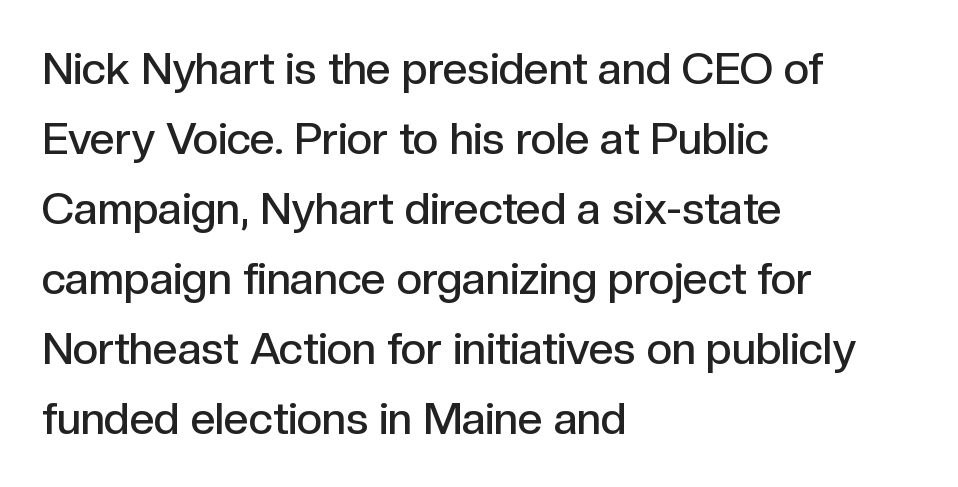
{"serif": "no", "italic": "no", "bold": "semi", "weight": "semibold", "width": "normal", "x_height": "medium", "monospaced": "no", "underline": "no", "align": "left", "line_spacing": "normal", "line_spacing_ratio": 1.59, "letter_spacing": "normal", "letter_spacing_em": 0.0, "glyph_px": 44}
